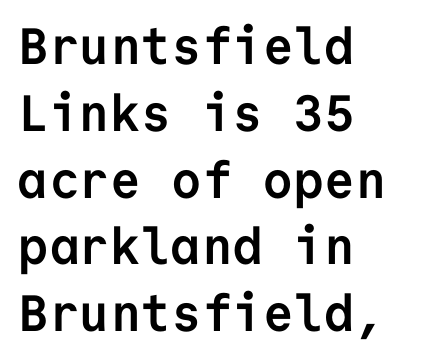
Q: Is the text bold? A: Yes.
Q: Is the text italic (slanted)? A: No, it is upright.
Q: Is the typeface a serif or a sans-serif typeface? A: Sans-serif.
Q: Is the text underlined? A: No.
Q: How is the paragraph aligned? A: Left-aligned.
Q: Is the spacing between letters normal or unusually wide? A: Normal.
Q: Is the spacing between lines tight, normal or loose? A: Normal.
Q: Width (condensed, normal, or wide)? A: Normal.
Q: Stroke contrast? A: Low.
Q: x-height? A: Medium.
Q: Monospaced? A: Yes.
